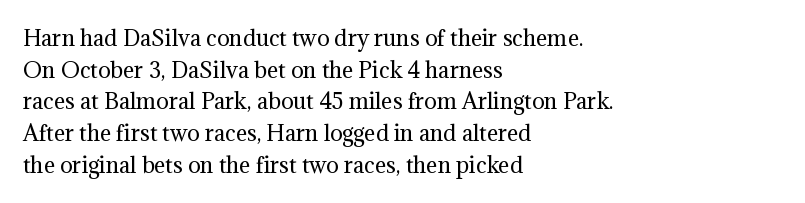
The image shows 21 px text type, upright; set left-aligned, normal line spacing (1.51x), normal letter spacing, not underlined.
